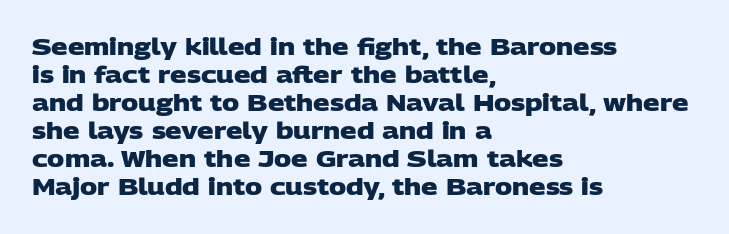
{"bold": "yes", "underline": "no", "align": "left", "line_spacing_ratio": 1.22, "letter_spacing": "normal", "letter_spacing_em": 0.0, "glyph_px": 23}
